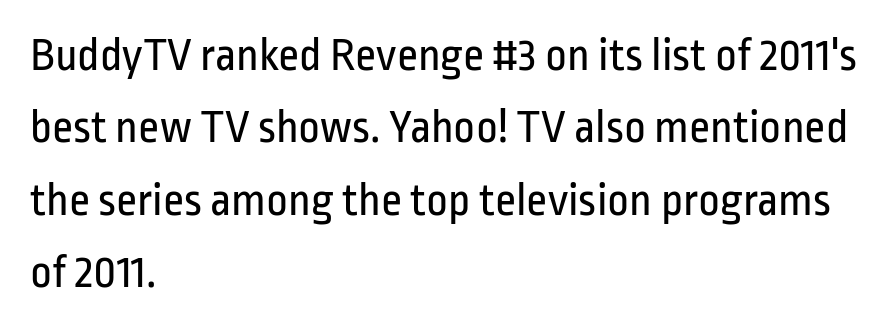
{"serif": "no", "italic": "no", "bold": "no", "weight": "regular", "width": "condensed", "stroke_contrast": "low", "x_height": "medium", "monospaced": "no", "underline": "no", "align": "left", "line_spacing": "normal", "line_spacing_ratio": 1.54, "letter_spacing": "normal", "letter_spacing_em": 0.0, "glyph_px": 47}
